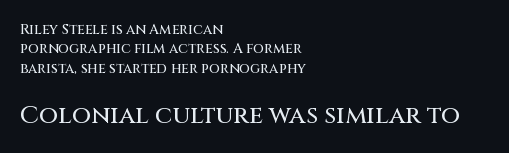
The image shows 25 px text type, upright; set left-aligned, normal line spacing (1.38x), normal letter spacing, not underlined; the second (bottom) block is 1.79x larger.
